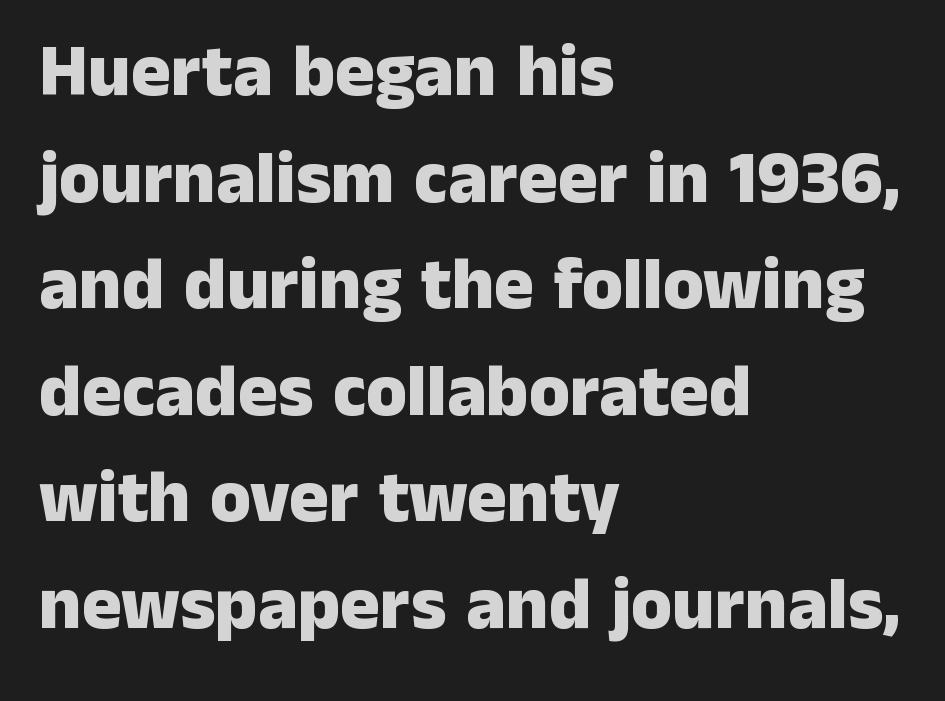
Q: Is the text bold? A: Yes.
Q: Is the text italic (slanted)? A: No, it is upright.
Q: Is the typeface a serif or a sans-serif typeface? A: Sans-serif.
Q: Is the text underlined? A: No.
Q: How is the paragraph aligned? A: Left-aligned.
Q: Is the spacing between letters normal or unusually wide? A: Normal.
Q: Is the spacing between lines tight, normal or loose? A: Normal.
Q: Width (condensed, normal, or wide)? A: Normal.
Q: Stroke contrast? A: Low.
Q: x-height? A: Medium.
Q: Monospaced? A: No.
